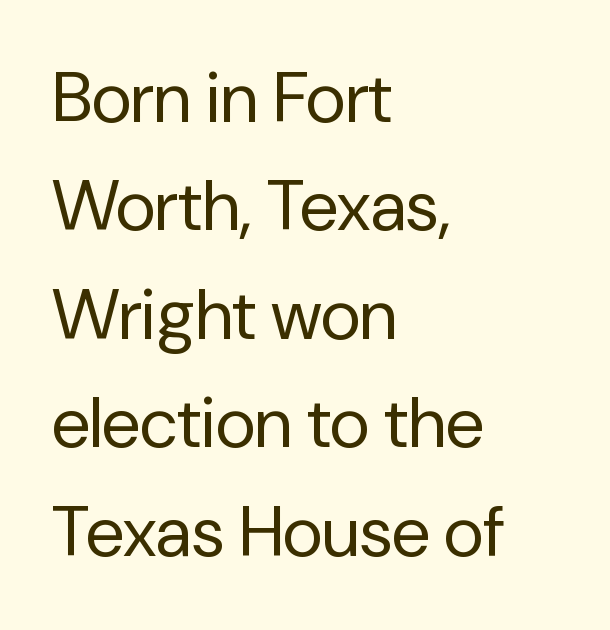
The image shows 70 px regular-weight sans-serif type, upright; set left-aligned, normal line spacing (1.55x), normal letter spacing, not underlined; low stroke contrast and a medium x-height.
